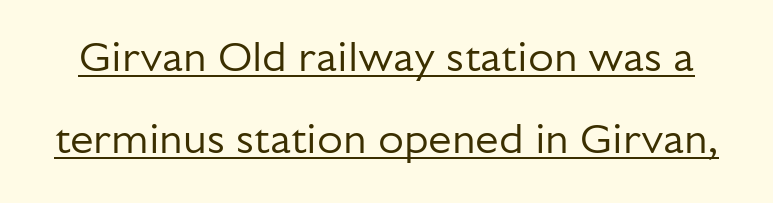
{"serif": "no", "italic": "no", "bold": "no", "weight": "regular", "width": "normal", "stroke_contrast": "low", "x_height": "medium", "monospaced": "no", "underline": "yes", "line_spacing": "loose", "line_spacing_ratio": 1.95, "letter_spacing": "normal", "letter_spacing_em": 0.0, "glyph_px": 42}
